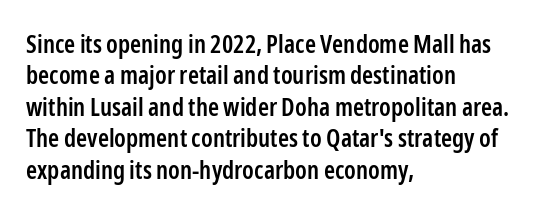
Q: Is the text bold? A: Semi-bold.
Q: Is the text italic (slanted)? A: No, it is upright.
Q: Is the text underlined? A: No.
Q: How is the paragraph aligned? A: Left-aligned.
Q: Is the spacing between letters normal or unusually wide? A: Normal.
Q: Is the spacing between lines tight, normal or loose? A: Normal.
